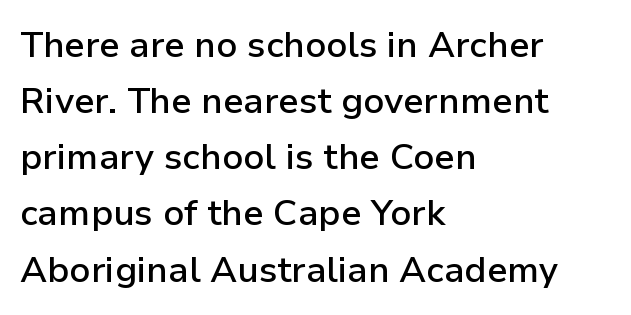
{"serif": "no", "italic": "no", "bold": "semi", "weight": "semibold", "width": "normal", "stroke_contrast": "low", "x_height": "medium", "monospaced": "no", "underline": "no", "align": "left", "line_spacing": "normal", "line_spacing_ratio": 1.56, "letter_spacing": "normal", "letter_spacing_em": 0.0, "glyph_px": 36}
